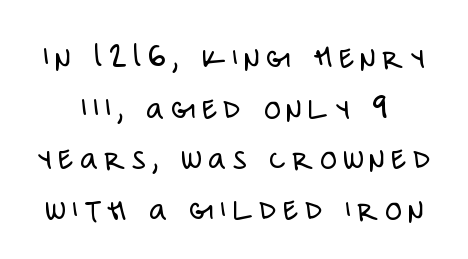
{"serif": "no", "italic": "no", "bold": "no", "weight": "light", "width": "condensed", "stroke_contrast": "low", "x_height": "large", "monospaced": "no", "underline": "no", "align": "center", "line_spacing": "normal", "line_spacing_ratio": 1.49, "glyph_px": 34}
